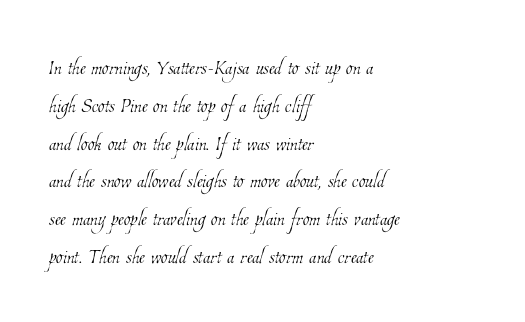
Bold? No — there's no thickening of the strokes. Quick note: interline space is typical. One-word summary of the alignment: left. Words float on clear page, feet unadorned.
